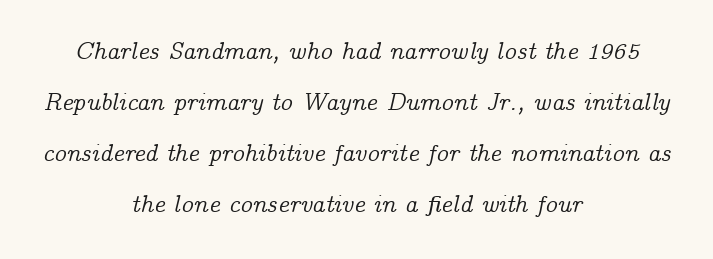
{"italic": "yes", "lean": "right", "slant_degrees": 14, "underline": "no", "align": "center", "line_spacing": "loose", "line_spacing_ratio": 2.13, "letter_spacing": "normal", "letter_spacing_em": 0.0, "glyph_px": 24}
